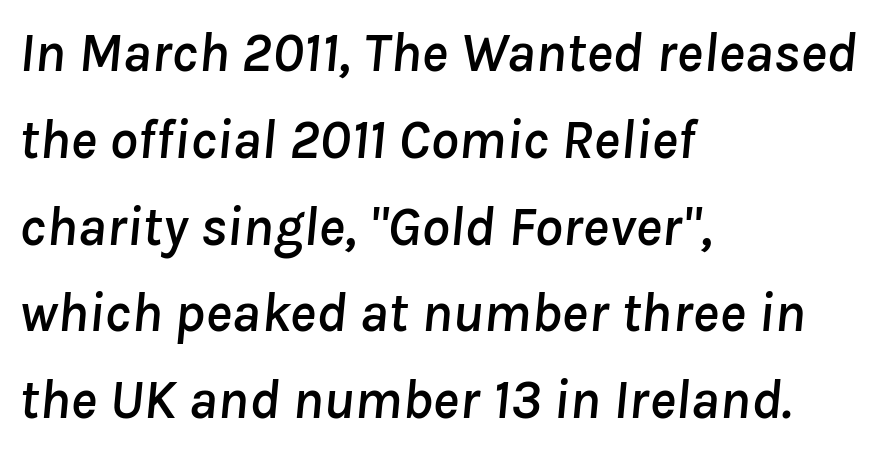
The image shows 56 px text type, italic (leaning right); set left-aligned, normal line spacing (1.55x), normal letter spacing, not underlined; low stroke contrast and a medium x-height.
